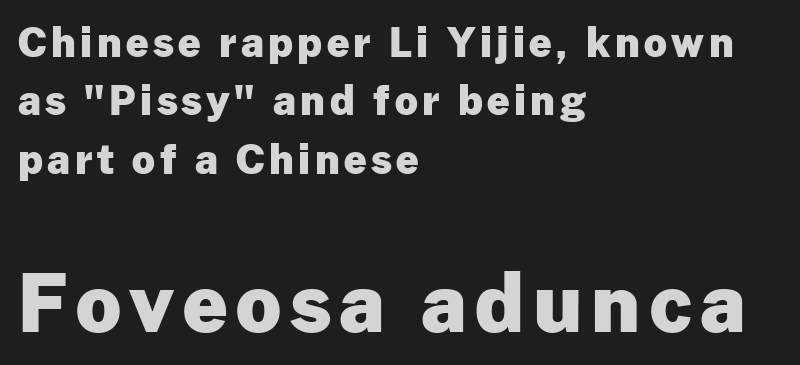
The image shows 79 px heavy sans-serif type, upright; set left-aligned, normal line spacing (1.46x), not underlined; the second (bottom) block is 1.98x larger; low stroke contrast and a medium x-height.
